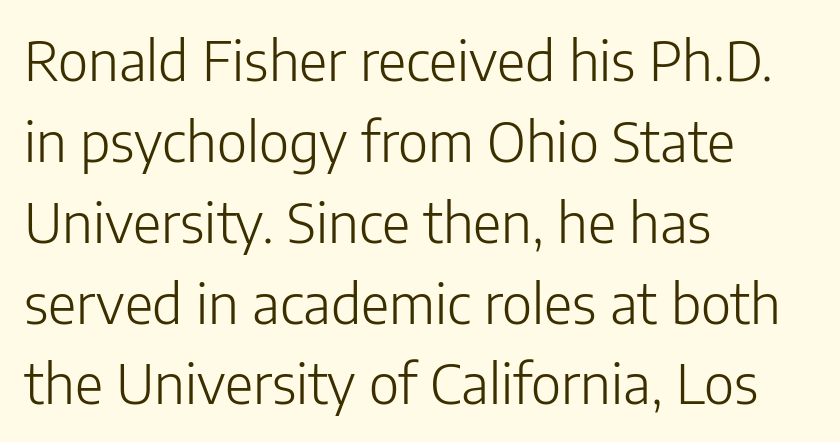
The image shows 55 px light sans-serif type, upright; set left-aligned, normal line spacing (1.47x), normal letter spacing, not underlined; low stroke contrast and a medium x-height.
